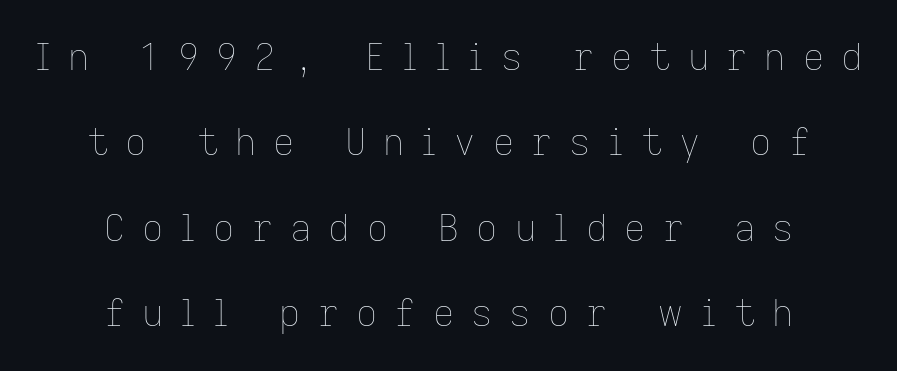
A quiet, ordinary-to-light weight characterises the typeface. Caption: expanded tracking, letters set apart. The lettering stays uniformly vertical, giving the passage a roman look. The passage shown is typed in a proportional face where columns would drift.
